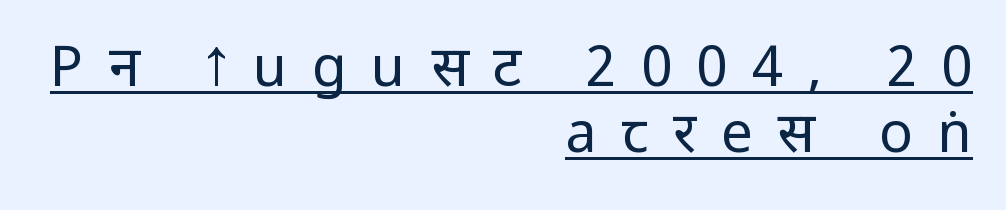
The image shows 56 px regular-weight, condensed sans-serif type, upright; set right-aligned, line spacing 1.18x, unusually wide letter spacing (+0.44 em), underlined; low stroke contrast and a large x-height.
